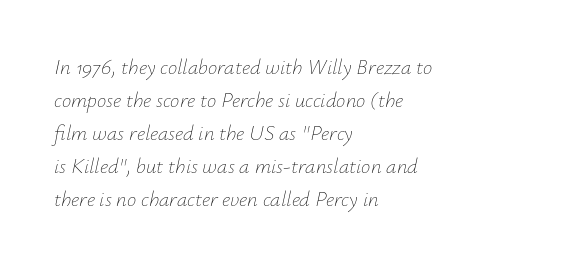
Bold? No — there's no thickening of the strokes. Quick note: interline space is typical. Typeset ragged right — the left edge is the straight one. Slanted lettering throughout. The zone under the glyphs is completely vacant.
